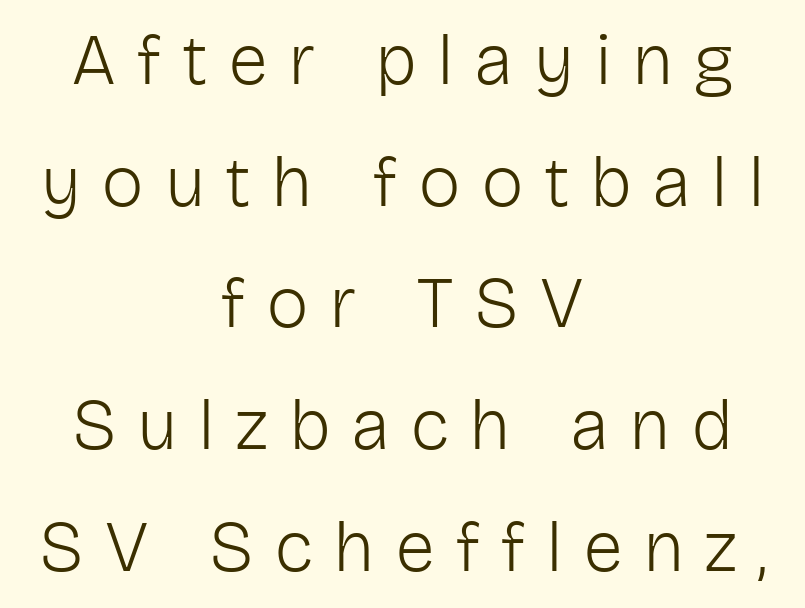
The strokes carry an ordinary text weight at most. Quick note: not italic, upright. Horizontal bands of white between lines are of average thickness. Descenders are the only things crossing below the line. Both edges are ragged and mirror each other, which tells us the setting is centered.
